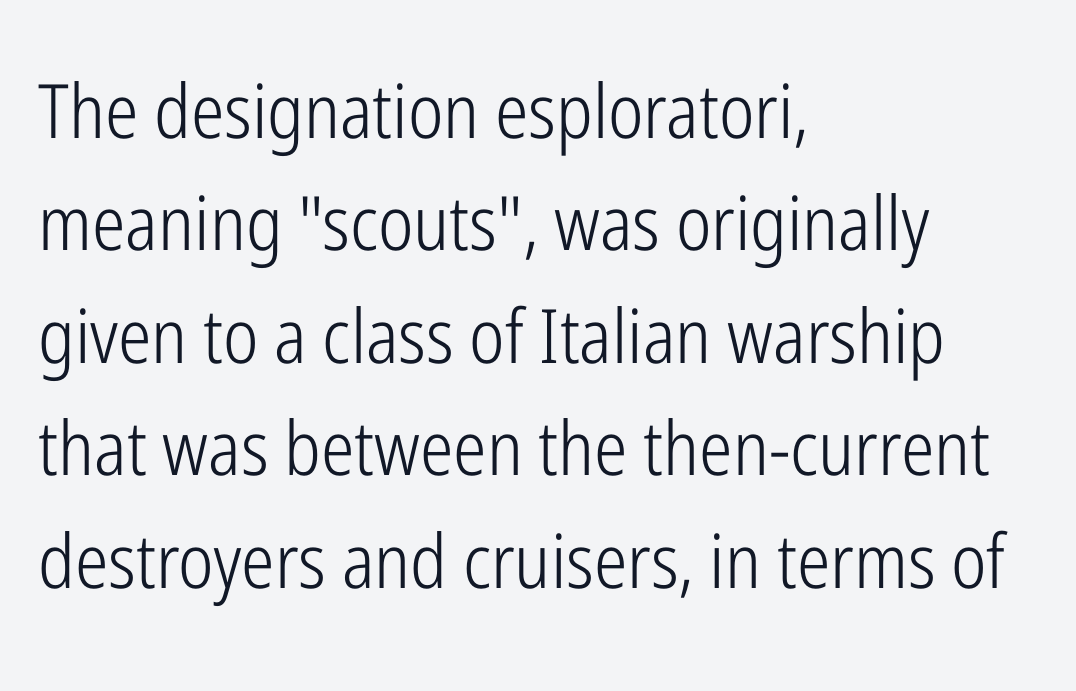
The image shows 75 px light, condensed sans-serif type, upright; set left-aligned, normal line spacing (1.5x), normal letter spacing, not underlined; low stroke contrast and a medium x-height.
